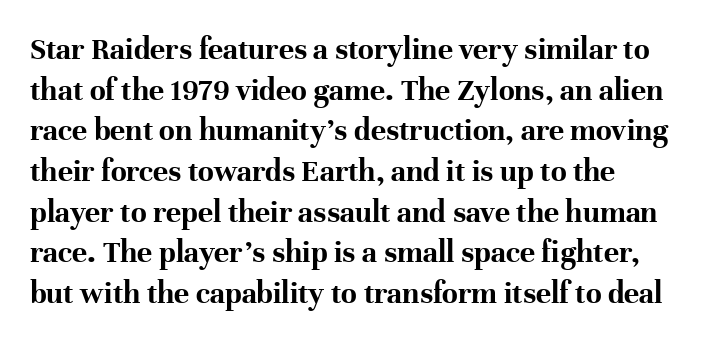
Q: Is the text bold? A: Yes.
Q: Is the text italic (slanted)? A: No, it is upright.
Q: Is the typeface a serif or a sans-serif typeface? A: Serif.
Q: Is the text underlined? A: No.
Q: How is the paragraph aligned? A: Left-aligned.
Q: Is the spacing between letters normal or unusually wide? A: Normal.
Q: Is the spacing between lines tight, normal or loose? A: Normal.
Q: Width (condensed, normal, or wide)? A: Normal.
Q: Stroke contrast? A: High.
Q: x-height? A: Medium.
Q: Monospaced? A: No.
